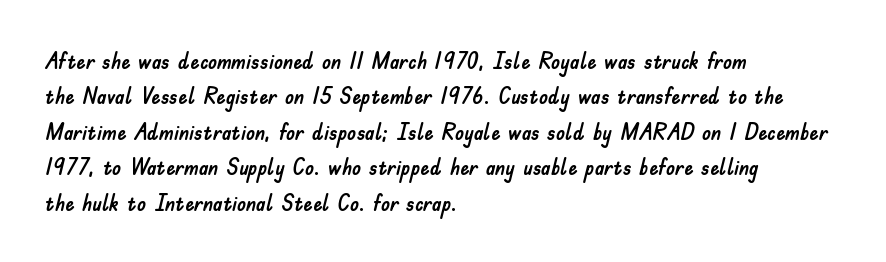
Q: Is the text italic (slanted)? A: Yes.
Q: Is the text underlined? A: No.
Q: How is the paragraph aligned? A: Left-aligned.
Q: Is the spacing between letters normal or unusually wide? A: Normal.
Q: Is the spacing between lines tight, normal or loose? A: Normal.
